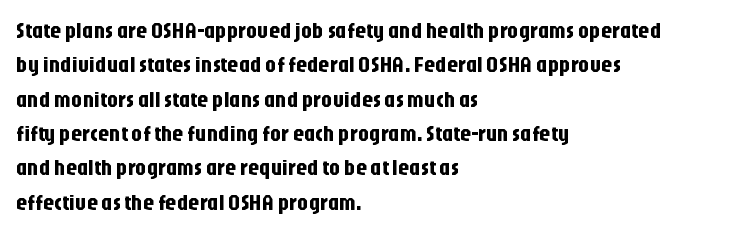
Teacher's note: observe the even left margin — that is flush-left alignment. The passage shown has conventional tracking throughout. It's the straight-up-and-down kind of type. The block of text has a typical density, with ordinary space between rows. The area under the type is left untouched.
